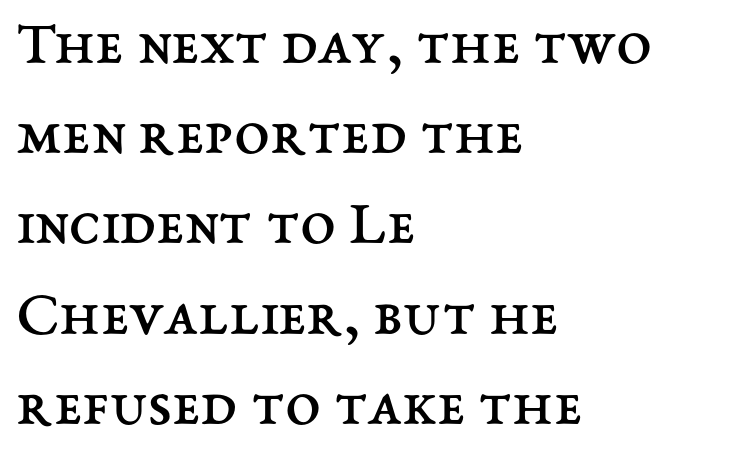
The image shows 64 px regular-weight type, upright; set left-aligned, normal line spacing (1.41x), normal letter spacing, not underlined; medium stroke contrast and a medium x-height.
